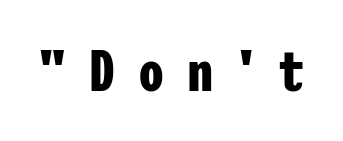
Q: Is the text bold? A: Yes.
Q: Is the text italic (slanted)? A: No, it is upright.
Q: Is the typeface a serif or a sans-serif typeface? A: Sans-serif.
Q: Is the text underlined? A: No.
Q: Is the spacing between letters normal or unusually wide? A: Unusually wide.
Q: Width (condensed, normal, or wide)? A: Condensed.
Q: Stroke contrast? A: Low.
Q: x-height? A: Medium.
